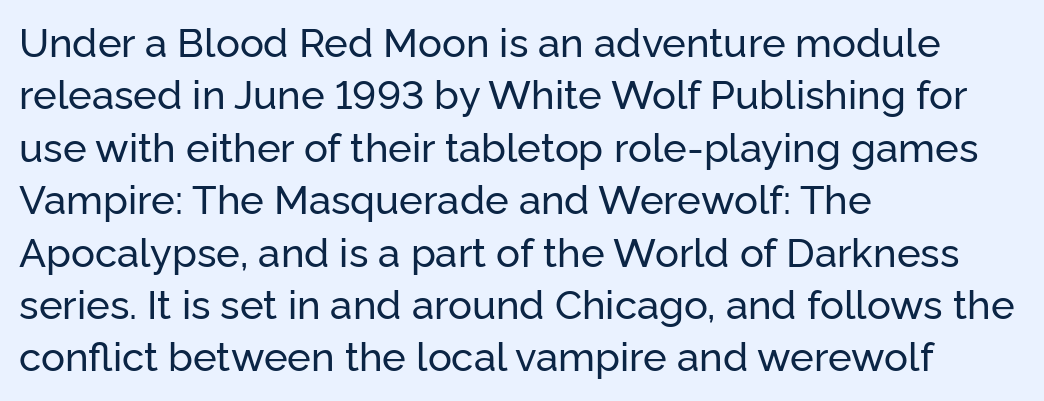
{"serif": "no", "italic": "no", "width": "normal", "stroke_contrast": "low", "x_height": "medium", "monospaced": "no", "underline": "no", "align": "left", "line_spacing": "normal", "line_spacing_ratio": 1.31, "letter_spacing": "normal", "letter_spacing_em": 0.0, "glyph_px": 40}
